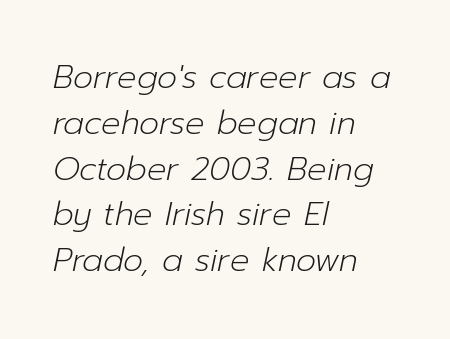
The rendering uses natural spacing where letterforms have individual widths. Compared with typical paragraphs, the rows here are spaced about the same. Line beginnings align vertically; line endings do not. These glyphs show unthickened strokes, regular width or finer. The glyphs look as if they've been sheared to an angle.
